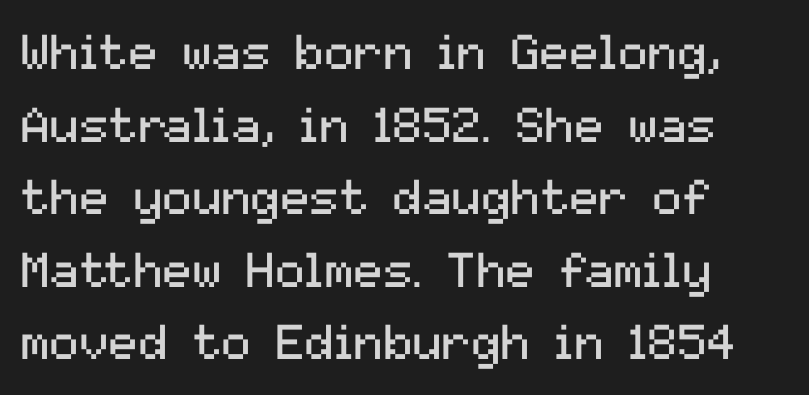
Weight: in the light-to-regular range. It's the straight-up-and-down kind of type. Short and long lines alike share a common starting point at left. The glyphs are unaccompanied by any horizontal stroke below them. Think of a printed novel: that variable character pitch is what you see here. Leading matches the norm, producing a regular column.
